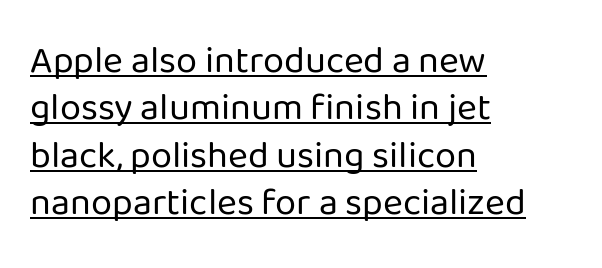
The image shows 38 px regular-weight sans-serif type, upright; set left-aligned, normal line spacing (1.25x), normal letter spacing, underlined; low stroke contrast and a medium x-height.
